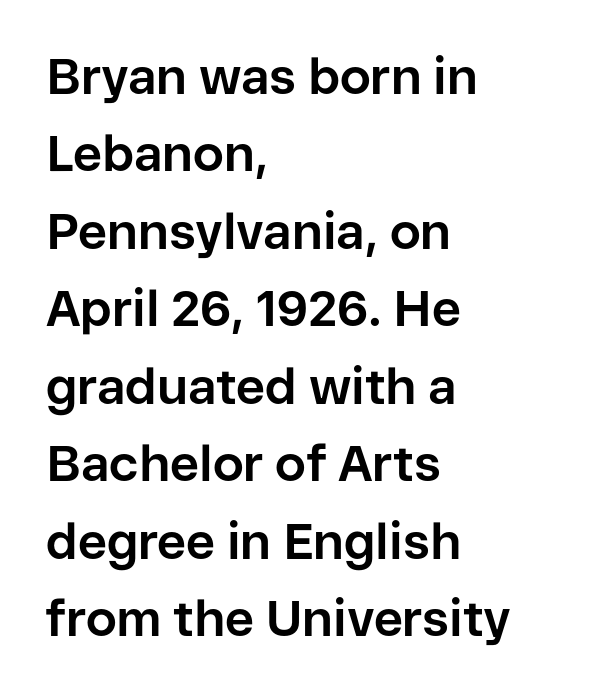
Q: Is the text bold? A: Yes.
Q: Is the text italic (slanted)? A: No, it is upright.
Q: Is the typeface a serif or a sans-serif typeface? A: Sans-serif.
Q: Is the text underlined? A: No.
Q: How is the paragraph aligned? A: Left-aligned.
Q: Is the spacing between letters normal or unusually wide? A: Normal.
Q: Is the spacing between lines tight, normal or loose? A: Normal.
Q: Width (condensed, normal, or wide)? A: Normal.
Q: Stroke contrast? A: Low.
Q: x-height? A: Medium.
Q: Monospaced? A: No.
